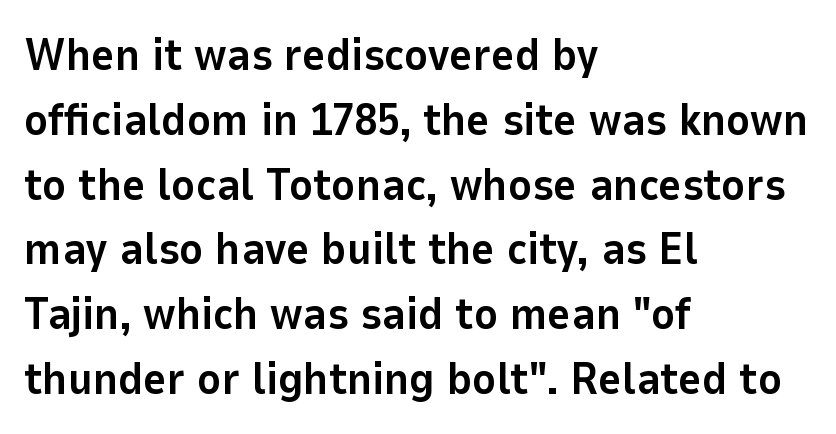
{"serif": "no", "italic": "no", "bold": "yes", "weight": "bold", "width": "normal", "stroke_contrast": "low", "x_height": "medium", "monospaced": "no", "underline": "no", "align": "left", "line_spacing": "normal", "line_spacing_ratio": 1.44, "letter_spacing": "normal", "letter_spacing_em": 0.0, "glyph_px": 45}
